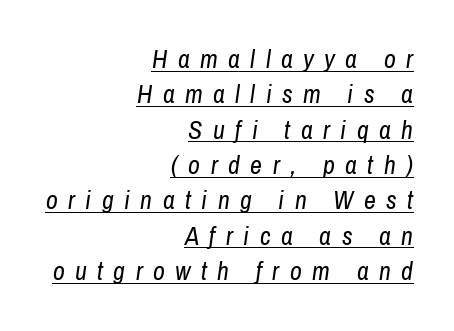
Q: Is the text bold? A: No.
Q: Is the text italic (slanted)? A: Yes, it leans right by about 8 degrees.
Q: Is the text underlined? A: Yes.
Q: How is the paragraph aligned? A: Right-aligned.
Q: Is the spacing between letters normal or unusually wide? A: Unusually wide.
Q: Is the spacing between lines tight, normal or loose? A: Normal.
